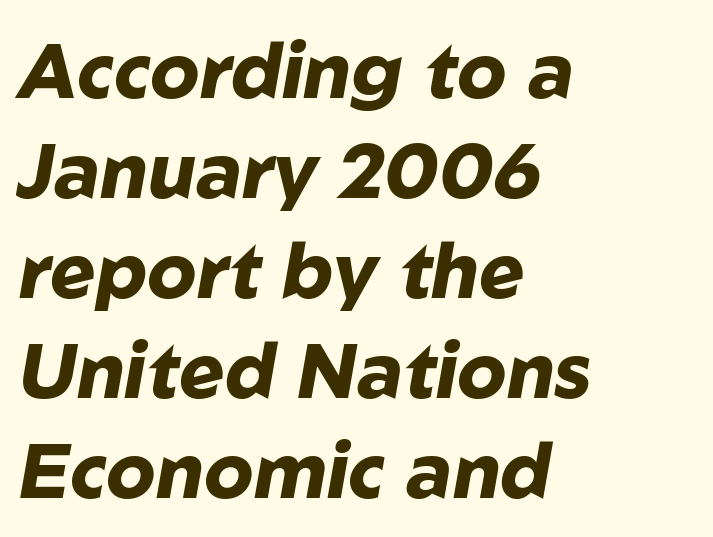
The image shows 77 px heavy type, italic (leaning right); set left-aligned, normal line spacing (1.3x), normal letter spacing, not underlined; low stroke contrast and a medium x-height.
